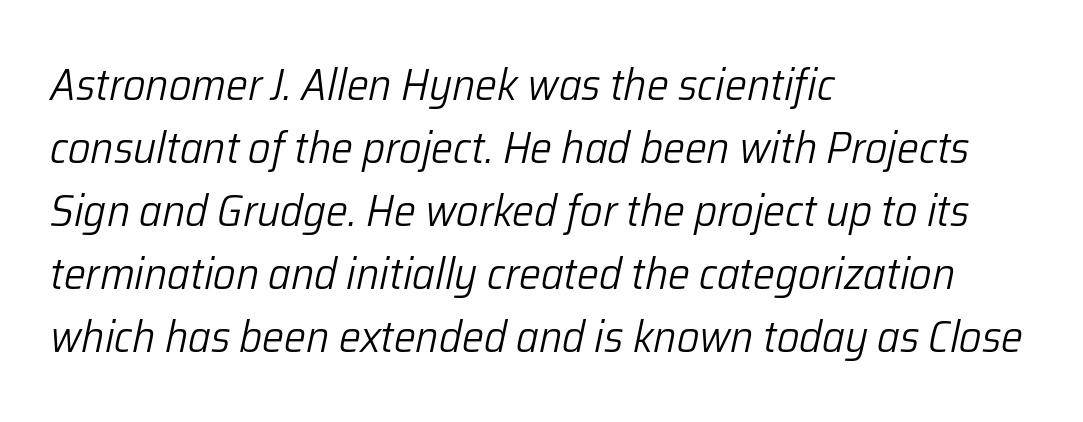
The rendering keeps characters at their native spacing. On a weight scale, this lands at 450 or below. In terms of leading, this rendering sits right in the middle. Horizontally, the lines are justified to the leading edge only.
